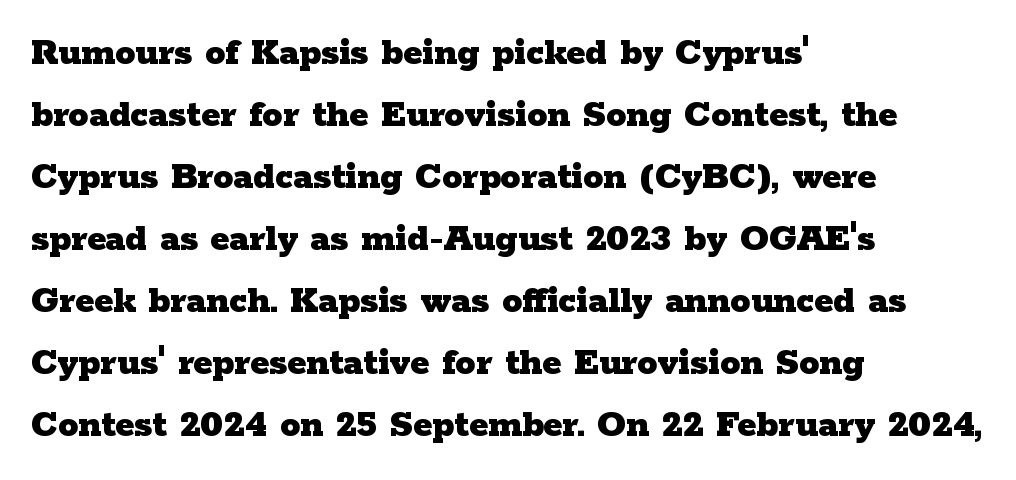
{"serif": "yes", "italic": "no", "bold": "yes", "weight": "heavy", "width": "wide", "stroke_contrast": "low", "x_height": "medium", "monospaced": "no", "underline": "no", "align": "left", "line_spacing": "normal", "line_spacing_ratio": 1.55, "letter_spacing": "normal", "letter_spacing_em": 0.0, "glyph_px": 40}
